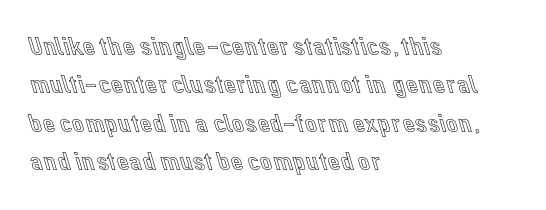
Compared with typical paragraphs, the rows here are spaced about the same. Inter-character spacing is left at the font's built-in metrics. The space beneath each line is pristine and unruled. The compositor pushed each line to the left boundary.
